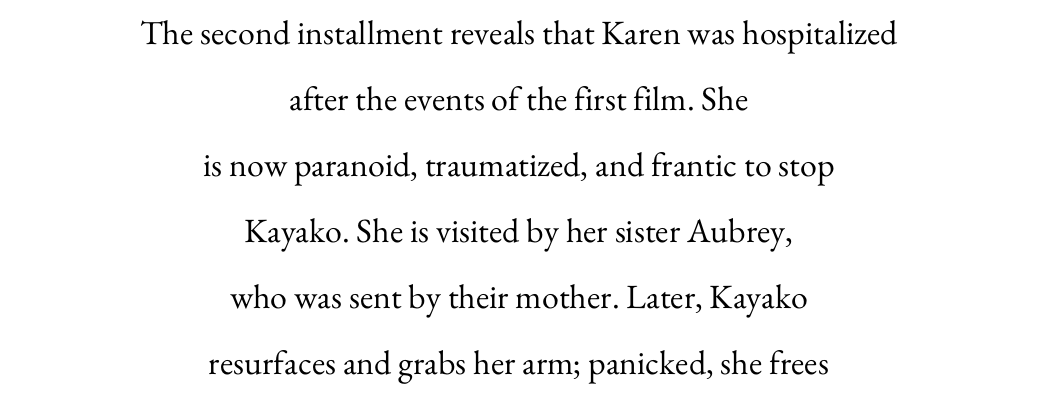
The font's upright variant was chosen for this text. Varying glyph widths throughout — classic text-font behaviour. The specimen omits any rule beneath the text block's lines. This sample uses a serif face. The block of text is sparse from top to bottom, with ample space between rows. The weight tops out at a normal text grade.
